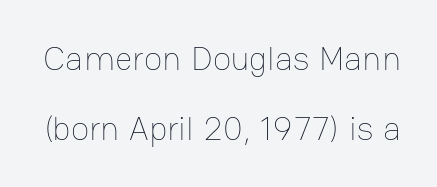
{"italic": "no", "bold": "no", "weight": "thin", "width": "normal", "stroke_contrast": "low", "x_height": "medium", "monospaced": "no", "underline": "no", "line_spacing": "loose", "line_spacing_ratio": 2.07, "letter_spacing": "normal", "letter_spacing_em": 0.0, "glyph_px": 34}
